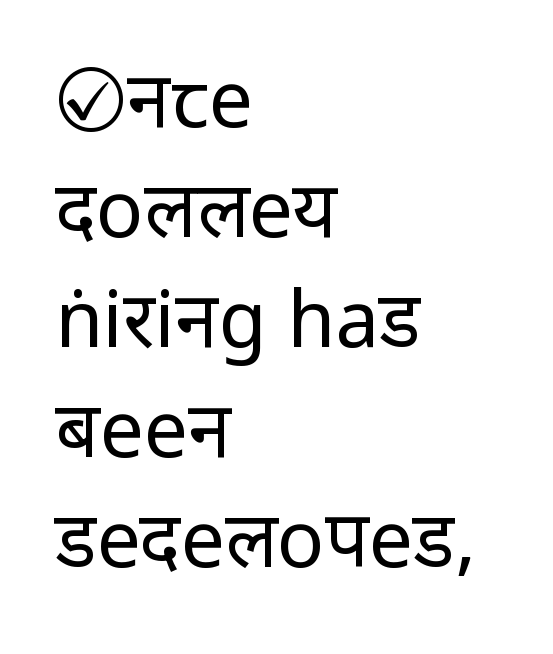
{"serif": "no", "italic": "no", "bold": "no", "weight": "regular", "width": "condensed", "stroke_contrast": "low", "x_height": "large", "monospaced": "no", "underline": "no", "align": "left", "line_spacing": "normal", "line_spacing_ratio": 1.41, "letter_spacing": "normal", "letter_spacing_em": 0.0, "glyph_px": 78}
